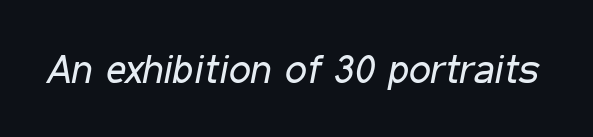
Q: Is the text bold? A: No.
Q: Is the text italic (slanted)? A: Yes, it leans right by about 11 degrees.
Q: Is the text underlined? A: No.
Q: Is the spacing between letters normal or unusually wide? A: Normal.
Q: Width (condensed, normal, or wide)? A: Condensed.
Q: Stroke contrast? A: Low.
Q: x-height? A: Medium.
Q: Monospaced? A: No.
